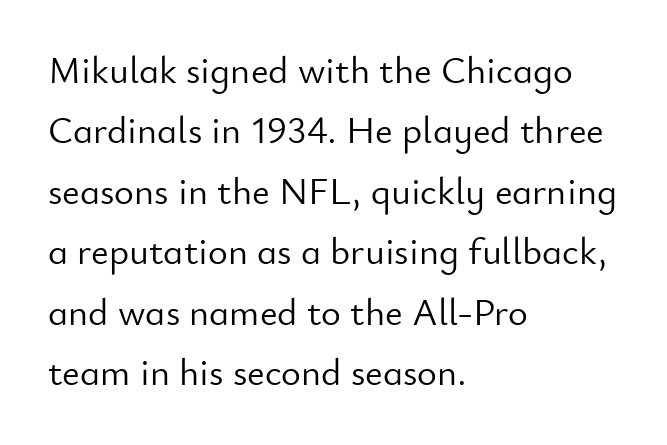
{"serif": "no", "italic": "no", "bold": "no", "weight": "light", "width": "normal", "stroke_contrast": "low", "x_height": "small", "monospaced": "no", "underline": "no", "align": "left", "line_spacing": "normal", "line_spacing_ratio": 1.59, "letter_spacing": "normal", "letter_spacing_em": 0.0, "glyph_px": 38}
